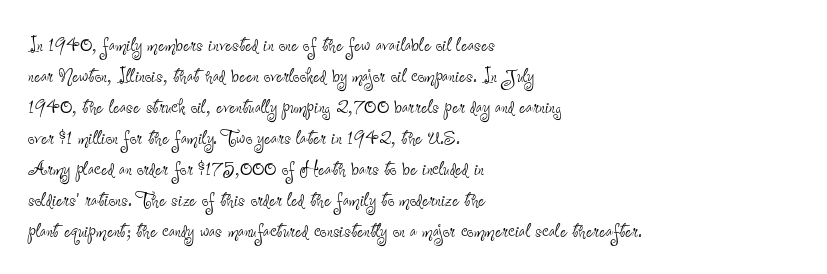
The image shows 24 px text type; set left-aligned, normal line spacing (1.29x), normal letter spacing, not underlined.
